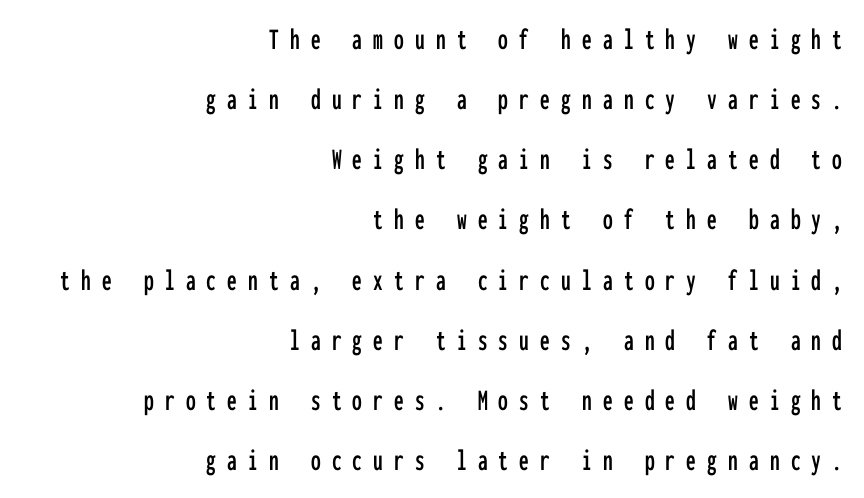
Q: Is the text italic (slanted)? A: No, it is upright.
Q: Is the typeface a serif or a sans-serif typeface? A: Sans-serif.
Q: Is the text underlined? A: No.
Q: How is the paragraph aligned? A: Right-aligned.
Q: Is the spacing between letters normal or unusually wide? A: Unusually wide.
Q: Is the spacing between lines tight, normal or loose? A: Loose.
Q: Width (condensed, normal, or wide)? A: Condensed.
Q: Stroke contrast? A: Low.
Q: x-height? A: Medium.
Q: Monospaced? A: Yes.
